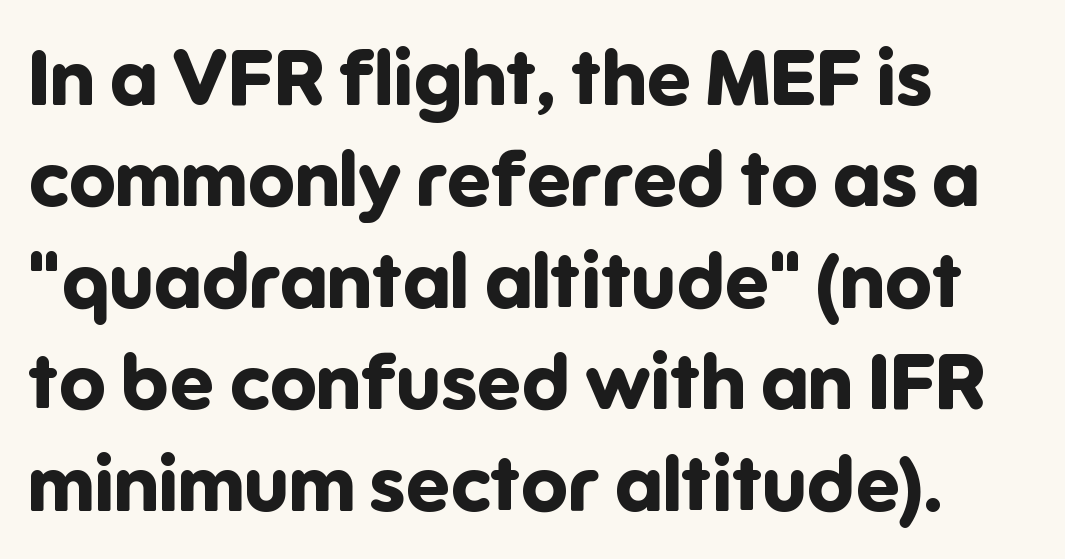
Q: Is the text bold? A: Yes.
Q: Is the text italic (slanted)? A: No, it is upright.
Q: Is the typeface a serif or a sans-serif typeface? A: Sans-serif.
Q: Is the text underlined? A: No.
Q: How is the paragraph aligned? A: Left-aligned.
Q: Is the spacing between letters normal or unusually wide? A: Normal.
Q: Is the spacing between lines tight, normal or loose? A: Normal.
Q: Width (condensed, normal, or wide)? A: Normal.
Q: Stroke contrast? A: Low.
Q: x-height? A: Medium.
Q: Monospaced? A: No.
